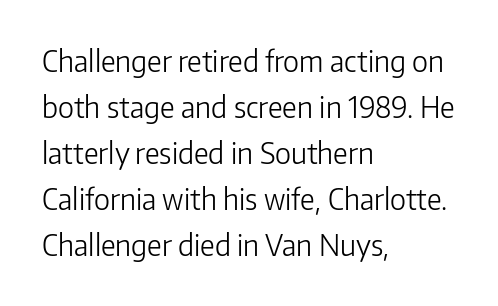
The image shows 29 px light sans-serif type, upright; set left-aligned, normal line spacing (1.59x), normal letter spacing, not underlined; low stroke contrast and a medium x-height.
